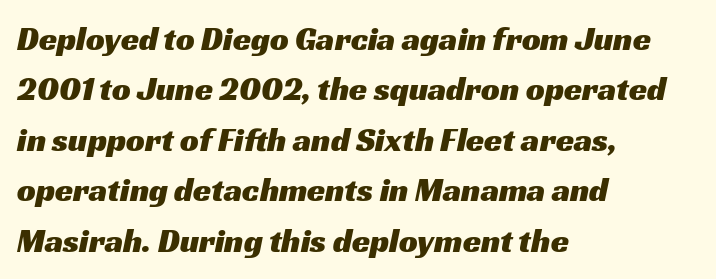
The typeface chosen for these lines omits serifs. Spacing verdict: proportional, widths tailored to each character. What's the leading like? Ordinary, nothing unusual. Unmarked baselines from the first word to the last. Does the copy run flush right? No — it runs flush left.
